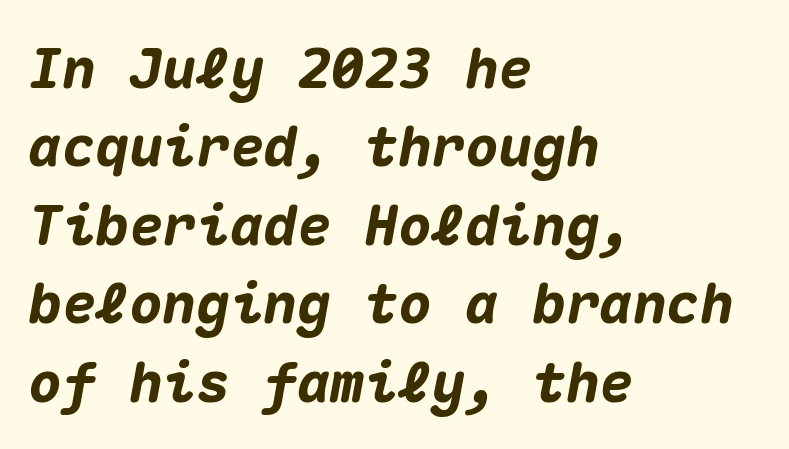
{"italic": "yes", "lean": "right", "slant_degrees": 10, "bold": "yes", "weight": "heavy", "width": "normal", "stroke_contrast": "medium", "x_height": "medium", "monospaced": "yes", "underline": "no", "align": "left", "line_spacing": "normal", "line_spacing_ratio": 1.4, "letter_spacing": "normal", "letter_spacing_em": 0.0, "glyph_px": 56}
